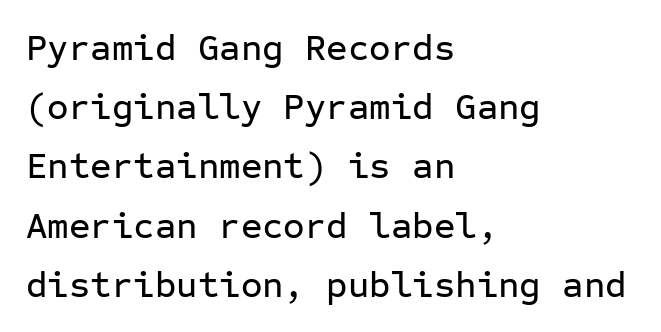
{"serif": "no", "italic": "no", "width": "normal", "stroke_contrast": "low", "x_height": "medium", "monospaced": "yes", "underline": "no", "align": "left", "line_spacing": "normal", "line_spacing_ratio": 1.6, "letter_spacing": "normal", "letter_spacing_em": 0.0, "glyph_px": 37}
